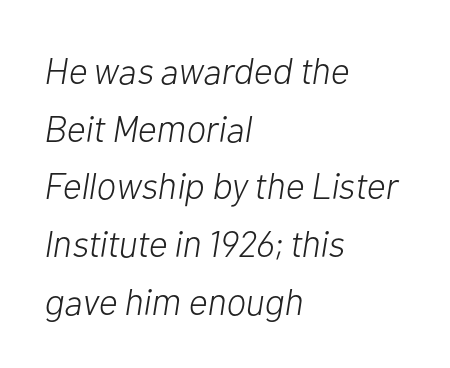
The image shows 37 px light type, italic (leaning right); set left-aligned, normal line spacing (1.56x), normal letter spacing, not underlined; low stroke contrast and a medium x-height.
